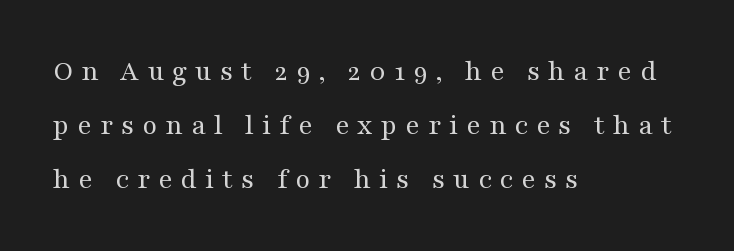
Q: Is the text bold? A: No.
Q: Is the text italic (slanted)? A: No, it is upright.
Q: Is the typeface a serif or a sans-serif typeface? A: Serif.
Q: Is the text underlined? A: No.
Q: How is the paragraph aligned? A: Left-aligned.
Q: Is the spacing between letters normal or unusually wide? A: Unusually wide.
Q: Width (condensed, normal, or wide)? A: Wide.
Q: Stroke contrast? A: Medium.
Q: x-height? A: Medium.
Q: Monospaced? A: No.
